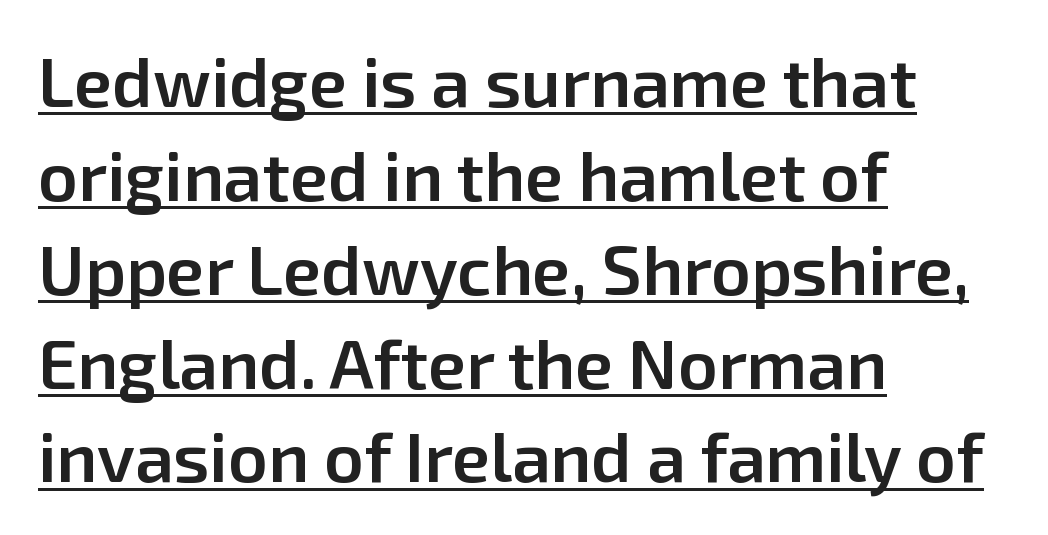
Tracking here is standard; glyphs follow each other at the usual distance. The lines sit at an ordinary, default distance from one another. Think of a printed novel: that variable character pitch is what you see here. Compared with undecorated copy, this sample adds a rule below the words. If you drew a line through each stem, it would be perfectly vertical. Each line starts at the same left margin while the right side varies.
